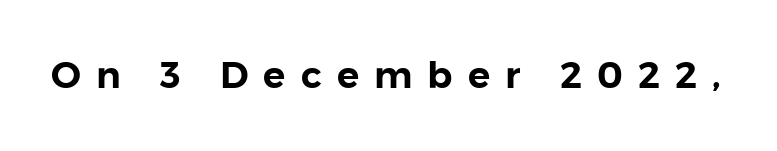
Caption: expanded tracking, letters set apart. Tall strokes in this sample are plumb rather than angled. Regarding serifs, this sample does without them. Just letters on the line, the space beneath them empty. The passage shown is typed in a proportional face where columns would drift.
